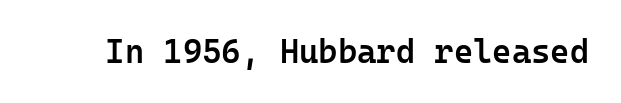
Q: Is the text bold? A: Semi-bold.
Q: Is the text italic (slanted)? A: No, it is upright.
Q: Is the typeface a serif or a sans-serif typeface? A: Sans-serif.
Q: Is the text underlined? A: No.
Q: Is the spacing between letters normal or unusually wide? A: Normal.
Q: Width (condensed, normal, or wide)? A: Normal.
Q: Stroke contrast? A: Low.
Q: x-height? A: Medium.
Q: Monospaced? A: Yes.
